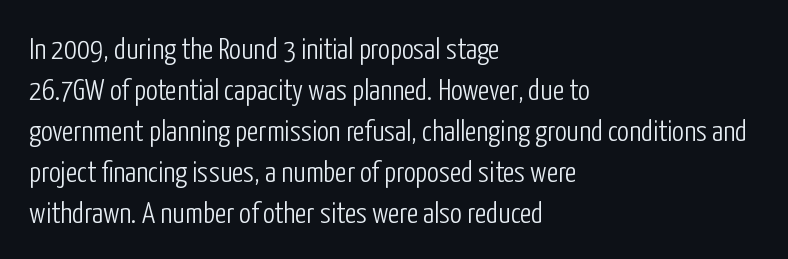
{"serif": "no", "italic": "no", "bold": "no", "weight": "light", "width": "condensed", "stroke_contrast": "low", "x_height": "medium", "monospaced": "no", "underline": "no", "align": "left", "line_spacing": "normal", "line_spacing_ratio": 1.37, "letter_spacing": "normal", "letter_spacing_em": 0.0, "glyph_px": 30}
